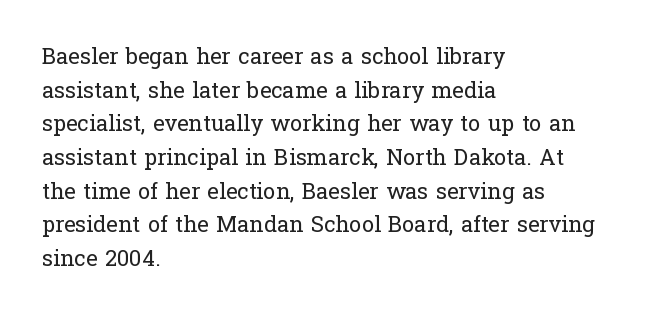
{"italic": "no", "bold": "no", "underline": "no", "align": "left", "line_spacing": "normal", "line_spacing_ratio": 1.53, "letter_spacing": "normal", "letter_spacing_em": 0.0, "glyph_px": 22}
